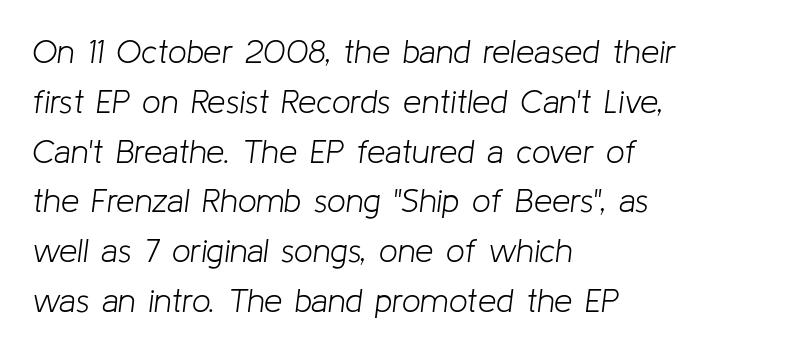
{"italic": "yes", "lean": "right", "slant_degrees": 8, "bold": "no", "weight": "light", "width": "normal", "stroke_contrast": "low", "x_height": "medium", "monospaced": "no", "underline": "no", "align": "left", "line_spacing": "normal", "line_spacing_ratio": 1.51, "letter_spacing": "normal", "letter_spacing_em": 0.0, "glyph_px": 33}
